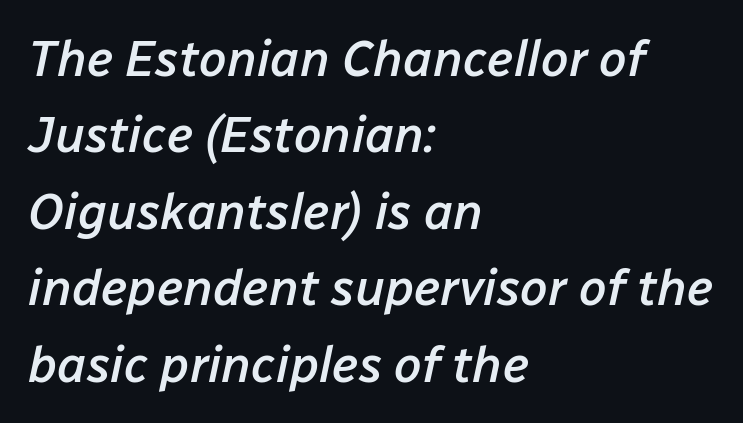
The image shows 50 px semibold type, italic (leaning right); set left-aligned, normal line spacing (1.53x), normal letter spacing, not underlined; low stroke contrast and a medium x-height.
